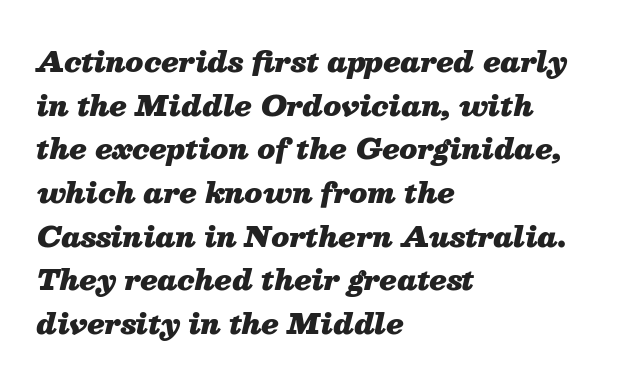
{"italic": "yes", "lean": "right", "slant_degrees": 13, "bold": "yes", "weight": "heavy", "width": "normal", "stroke_contrast": "medium", "x_height": "medium", "monospaced": "no", "underline": "no", "align": "left", "line_spacing": "normal", "line_spacing_ratio": 1.56, "letter_spacing": "normal", "letter_spacing_em": 0.0, "glyph_px": 28}
